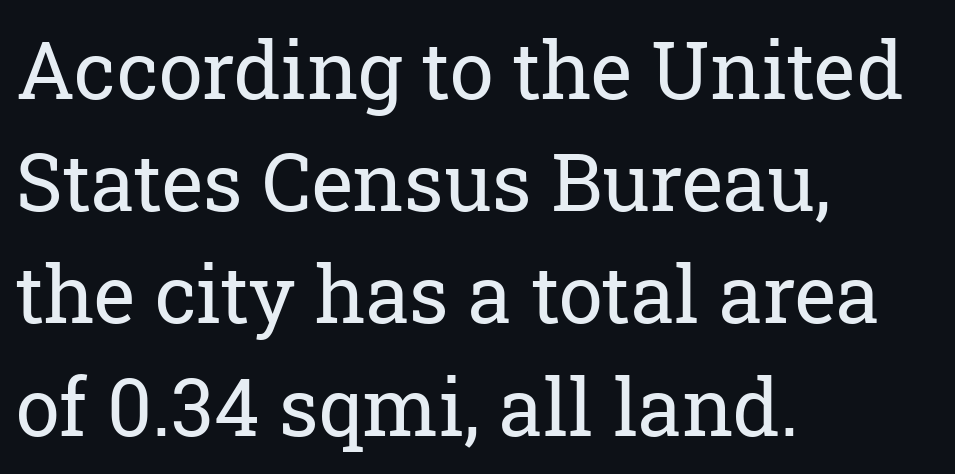
{"serif": "yes", "italic": "no", "bold": "no", "weight": "regular", "width": "normal", "stroke_contrast": "low", "x_height": "medium", "monospaced": "no", "underline": "no", "align": "left", "line_spacing": "normal", "line_spacing_ratio": 1.42, "letter_spacing": "normal", "letter_spacing_em": 0.0, "glyph_px": 79}
